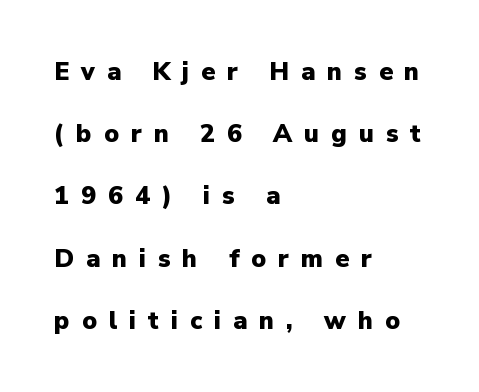
Just letters on the line, the space beneath them empty. Here the glyphs are tracked loosely, breaking word shapes into spaced letters. Does the weight exceed regular? Yes, all the way to bold. In terms of leading, this rendering errs on the spacious side.
